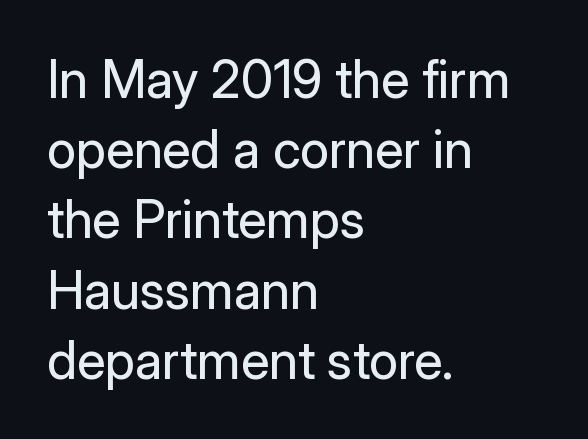
{"serif": "no", "italic": "no", "bold": "no", "weight": "regular", "width": "normal", "stroke_contrast": "low", "x_height": "medium", "monospaced": "no", "underline": "no", "align": "left", "line_spacing": "normal", "line_spacing_ratio": 1.35, "letter_spacing": "normal", "letter_spacing_em": 0.0, "glyph_px": 52}
